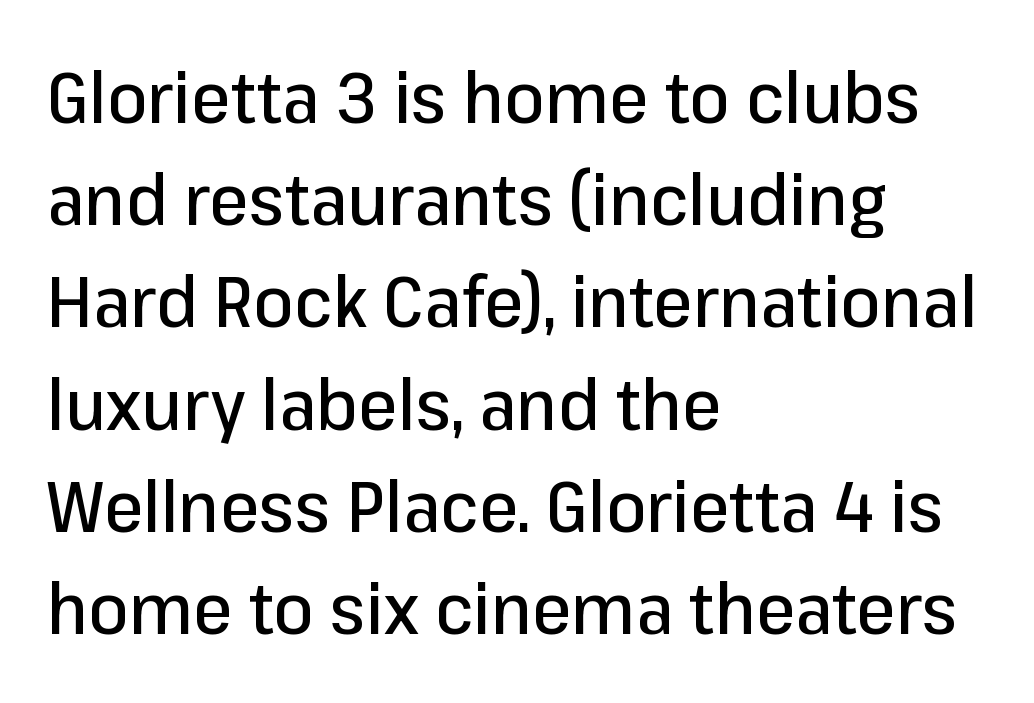
{"serif": "no", "italic": "no", "width": "normal", "stroke_contrast": "low", "x_height": "medium", "monospaced": "no", "underline": "no", "align": "left", "line_spacing": "normal", "line_spacing_ratio": 1.44, "letter_spacing": "normal", "letter_spacing_em": 0.0, "glyph_px": 71}
